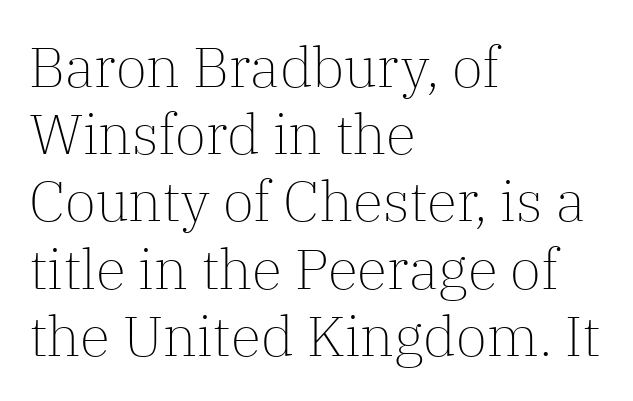
The image shows 56 px light serif type, upright; set left-aligned, line spacing 1.2x, normal letter spacing, not underlined; low stroke contrast and a medium x-height.
